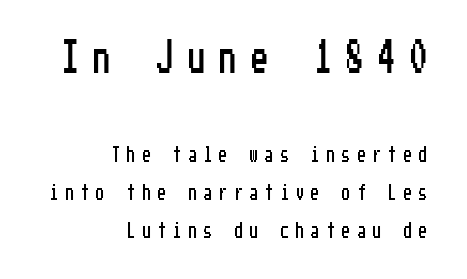
Interline gaps are noticeably wide in this sample. This is roman type, the default non-slanted kind. Each line ends at the same right margin while the left side varies. Which chunk is bigger? The first one — the top block dwarfs the bottom. Stroke terminals: plain, sans-serif.
